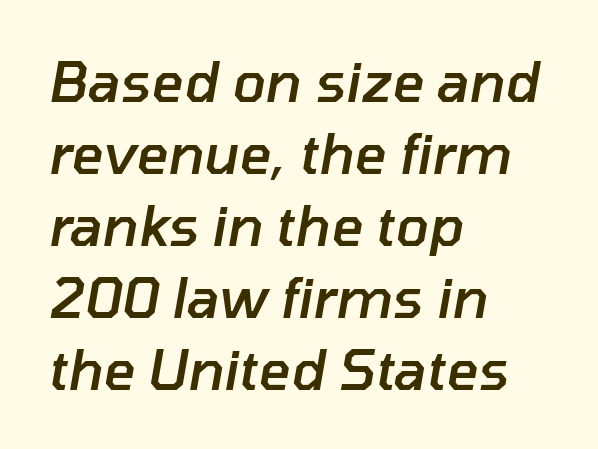
{"italic": "yes", "lean": "right", "slant_degrees": 10, "bold": "semi", "weight": "semibold", "width": "normal", "stroke_contrast": "low", "x_height": "medium", "monospaced": "no", "underline": "no", "align": "left", "line_spacing": "normal", "line_spacing_ratio": 1.31, "letter_spacing": "normal", "letter_spacing_em": 0.0, "glyph_px": 55}
